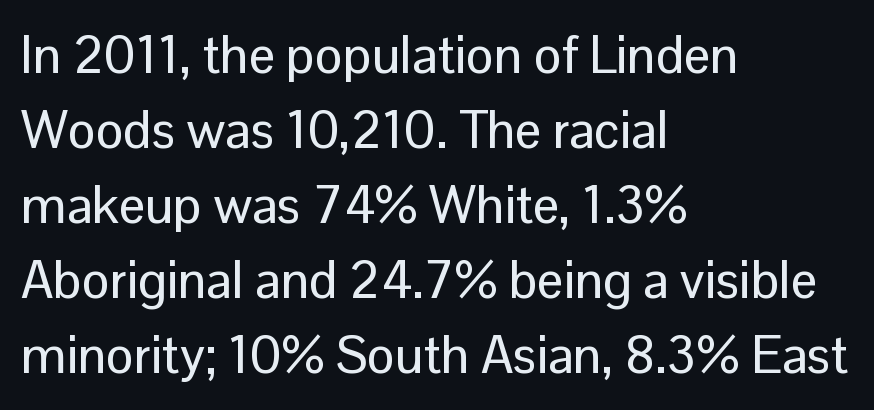
What kind of face is this? One without serifs — a sans. The words here are not underlined. Vertical strokes here are truly vertical. The passage is arranged the way most books set body copy — flush left. Honestly, the row spacing looks completely unremarkable. A typesetter would call this proportional, since set widths differ per character.
